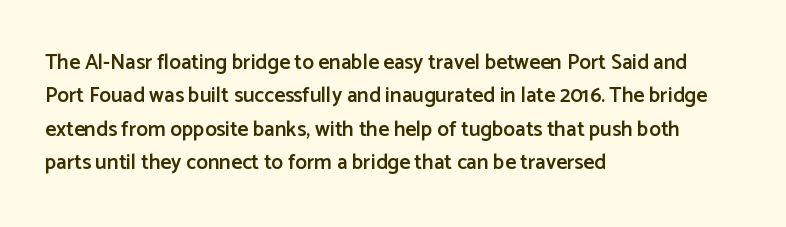
{"italic": "no", "bold": "semi", "underline": "no", "align": "left", "line_spacing": "normal", "line_spacing_ratio": 1.59, "letter_spacing": "normal", "letter_spacing_em": 0.0, "glyph_px": 21}
